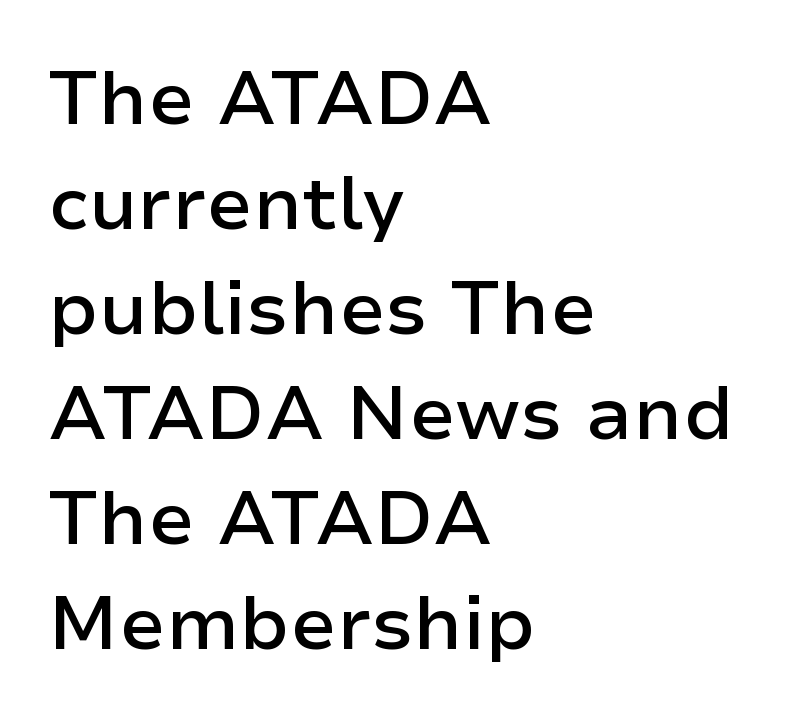
Q: Is the text bold? A: Semi-bold.
Q: Is the text italic (slanted)? A: No, it is upright.
Q: Is the typeface a serif or a sans-serif typeface? A: Sans-serif.
Q: Is the text underlined? A: No.
Q: How is the paragraph aligned? A: Left-aligned.
Q: Is the spacing between letters normal or unusually wide? A: Normal.
Q: Is the spacing between lines tight, normal or loose? A: Normal.
Q: Width (condensed, normal, or wide)? A: Normal.
Q: Stroke contrast? A: Low.
Q: x-height? A: Medium.
Q: Monospaced? A: No.
